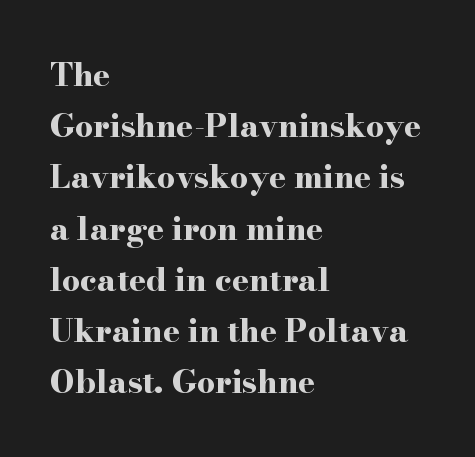
{"serif": "yes", "italic": "no", "bold": "yes", "weight": "bold", "width": "wide", "stroke_contrast": "high", "x_height": "small", "monospaced": "no", "underline": "no", "align": "left", "line_spacing": "normal", "line_spacing_ratio": 1.6, "letter_spacing": "normal", "letter_spacing_em": 0.0, "glyph_px": 32}
